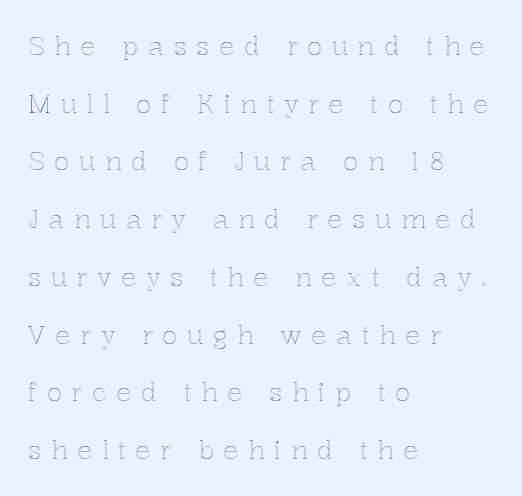
The image shows 25 px text type, upright; set left-aligned, loose line spacing (2.31x), unusually wide letter spacing (+0.39 em), not underlined.
